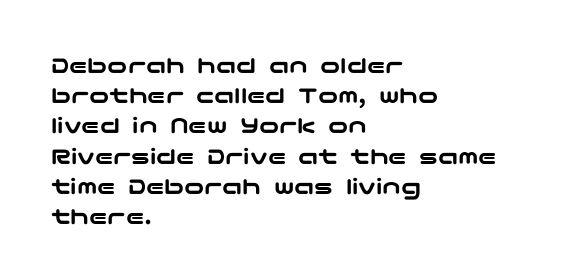
Q: Is the text italic (slanted)? A: No, it is upright.
Q: Is the text underlined? A: No.
Q: How is the paragraph aligned? A: Left-aligned.
Q: Is the spacing between letters normal or unusually wide? A: Normal.
